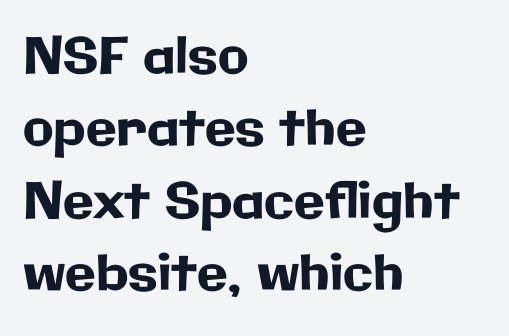
Q: Is the text italic (slanted)? A: No, it is upright.
Q: Is the typeface a serif or a sans-serif typeface? A: Sans-serif.
Q: Is the text underlined? A: No.
Q: How is the paragraph aligned? A: Left-aligned.
Q: Is the spacing between letters normal or unusually wide? A: Normal.
Q: Is the spacing between lines tight, normal or loose? A: Normal.
Q: Width (condensed, normal, or wide)? A: Normal.
Q: Stroke contrast? A: Low.
Q: x-height? A: Medium.
Q: Monospaced? A: No.
